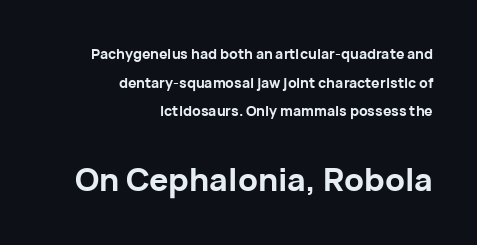
Nothing sits at the stroke ends, so this counts as sans-serif. The face used here is proportionally spaced, like ordinary book or web type. The strip under each line holds only bare page. Rendered with straight, roman letterforms.
